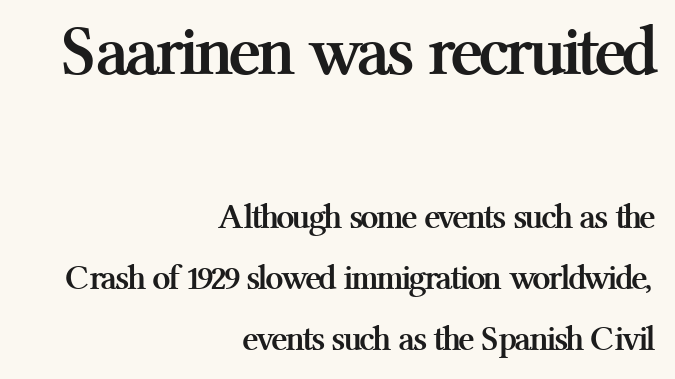
The image shows 72 px semibold serif type, upright; set right-aligned, normal line spacing (1.7x), normal letter spacing, not underlined; the first (top) block is 2.0x larger; medium stroke contrast and a medium x-height.
